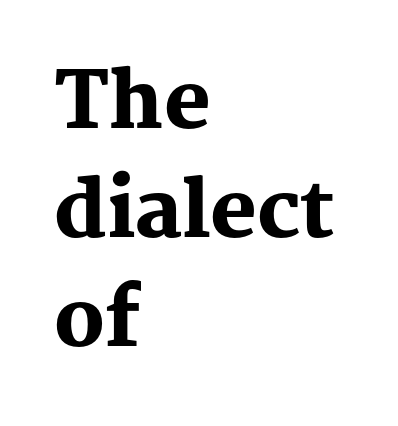
The image shows 78 px heavy serif type, upright; set left-aligned, normal line spacing (1.4x), normal letter spacing, not underlined; medium stroke contrast and a medium x-height.
